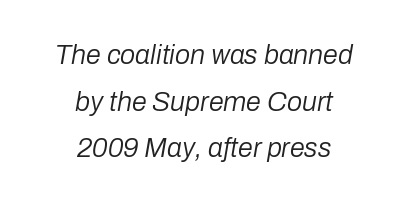
The image shows 27 px text type, italic (leaning right); set centered, line spacing 1.73x, normal letter spacing, not underlined.
